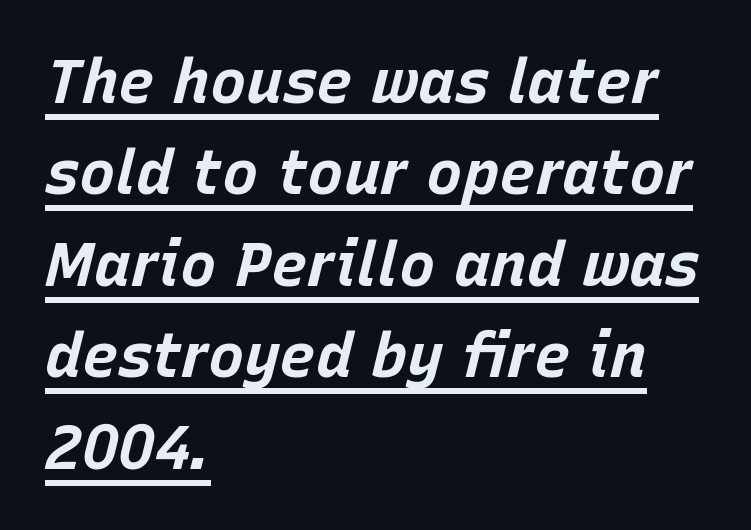
The image shows 61 px bold type, italic (leaning right); set left-aligned, normal line spacing (1.5x), normal letter spacing, underlined; low stroke contrast and a large x-height.
